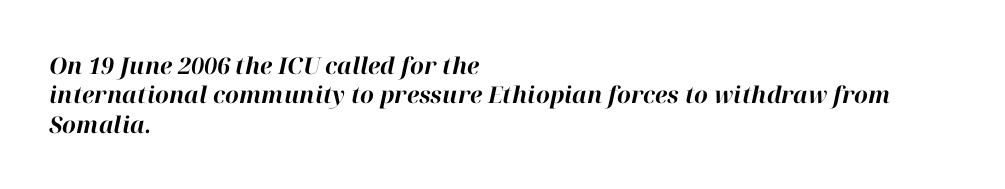
{"italic": "yes", "lean": "right", "slant_degrees": 12, "bold": "yes", "underline": "no", "align": "left", "line_spacing": "normal", "line_spacing_ratio": 1.28, "letter_spacing": "normal", "letter_spacing_em": 0.0, "glyph_px": 23}
